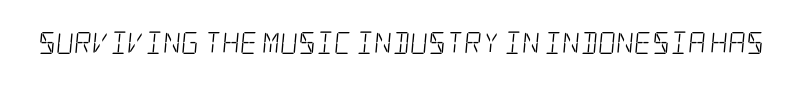
The image shows 22 px text type; set normal letter spacing, not underlined.
